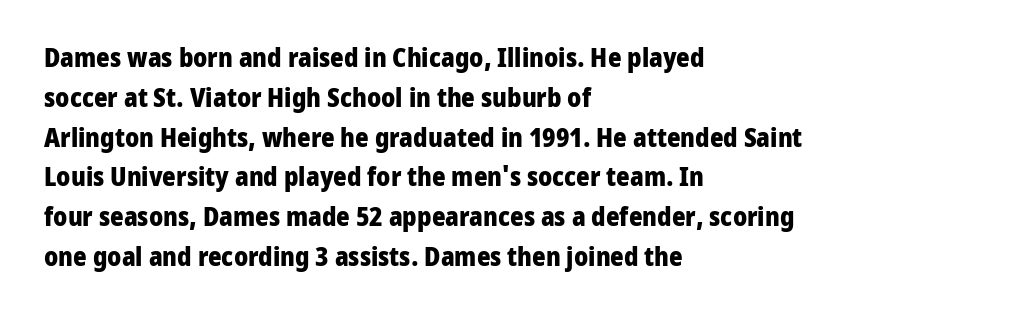
{"italic": "no", "bold": "yes", "underline": "no", "align": "left", "line_spacing": "normal", "line_spacing_ratio": 1.53, "letter_spacing": "normal", "letter_spacing_em": 0.0, "glyph_px": 26}
